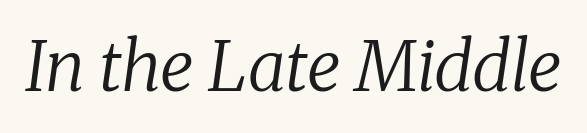
{"serif": "yes", "italic": "yes", "lean": "right", "slant_degrees": 8, "bold": "no", "weight": "regular", "width": "normal", "stroke_contrast": "low", "x_height": "medium", "monospaced": "no", "underline": "no", "letter_spacing": "normal", "letter_spacing_em": 0.0, "glyph_px": 69}
